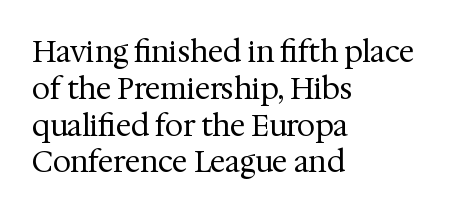
Q: Is the text bold? A: No.
Q: Is the text italic (slanted)? A: No, it is upright.
Q: Is the typeface a serif or a sans-serif typeface? A: Serif.
Q: Is the text underlined? A: No.
Q: How is the paragraph aligned? A: Left-aligned.
Q: Is the spacing between letters normal or unusually wide? A: Normal.
Q: Is the spacing between lines tight, normal or loose? A: Normal.
Q: Width (condensed, normal, or wide)? A: Normal.
Q: Stroke contrast? A: Medium.
Q: x-height? A: Medium.
Q: Monospaced? A: No.
